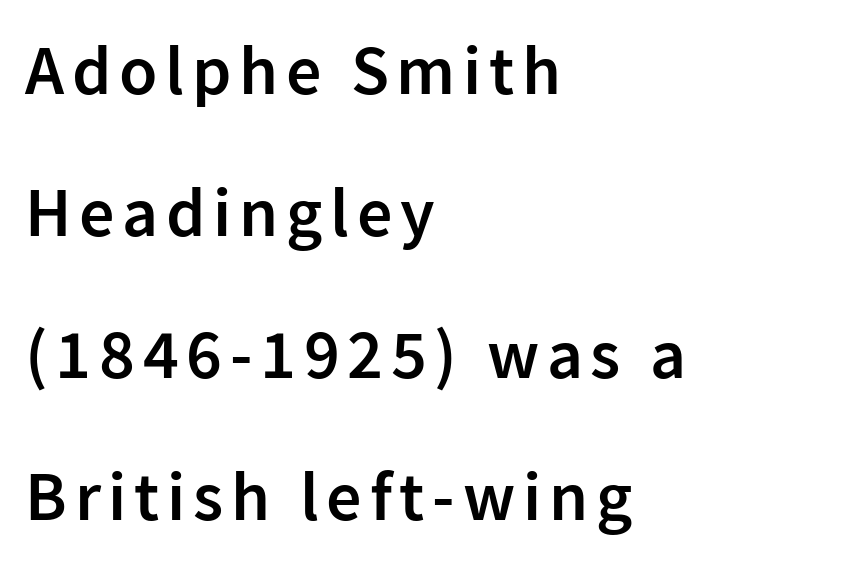
{"serif": "no", "italic": "no", "bold": "semi", "weight": "semibold", "width": "normal", "stroke_contrast": "low", "x_height": "medium", "monospaced": "no", "underline": "no", "align": "left", "line_spacing": "loose", "line_spacing_ratio": 2.03, "glyph_px": 70}
